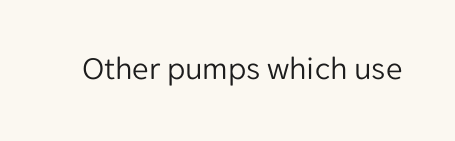
Q: Is the text bold? A: No.
Q: Is the text italic (slanted)? A: No, it is upright.
Q: Is the typeface a serif or a sans-serif typeface? A: Sans-serif.
Q: Is the text underlined? A: No.
Q: Is the spacing between letters normal or unusually wide? A: Normal.
Q: Width (condensed, normal, or wide)? A: Normal.
Q: Stroke contrast? A: Low.
Q: x-height? A: Medium.
Q: Monospaced? A: No.
